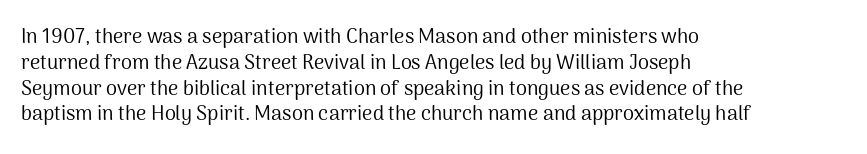
{"italic": "no", "bold": "no", "underline": "no", "align": "left", "line_spacing": "normal", "line_spacing_ratio": 1.29, "letter_spacing": "normal", "letter_spacing_em": 0.0, "glyph_px": 20}
